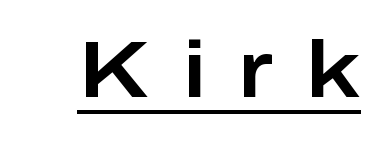
In terms of letterspacing, this is a distinctly airy, spread setting. Is this a sans? Yes — the strokes have no serifs. It's the straight-up-and-down kind of type. Spacing verdict: proportional, widths tailored to each character. The rendering uses the underline text-decoration.
